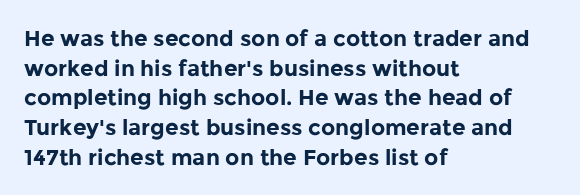
Caption: standard tracking, unaltered. Bold? Absolutely — the strokes are thick and heavy. Where is the straight margin? On the left. The line-height multiplier appears to be the usual default. Underlining? Definitely not there. Upright lettering throughout.
